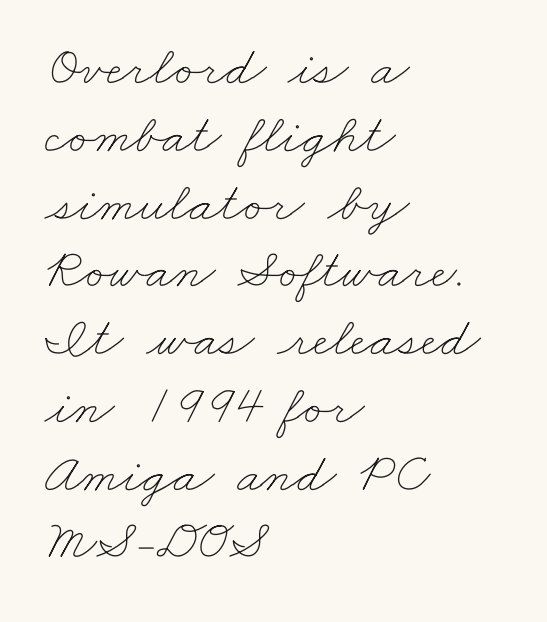
{"bold": "no", "weight": "thin", "width": "wide", "stroke_contrast": "low", "x_height": "small", "monospaced": "no", "underline": "no", "align": "left", "line_spacing_ratio": 1.21, "letter_spacing": "normal", "letter_spacing_em": 0.0, "glyph_px": 56}
